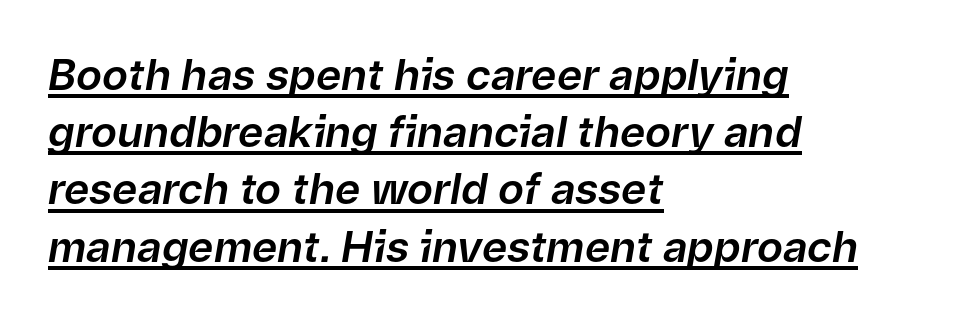
{"italic": "yes", "lean": "right", "slant_degrees": 9, "width": "normal", "stroke_contrast": "low", "x_height": "medium", "monospaced": "no", "underline": "yes", "align": "left", "line_spacing": "normal", "line_spacing_ratio": 1.33, "letter_spacing": "normal", "letter_spacing_em": 0.0, "glyph_px": 43}
